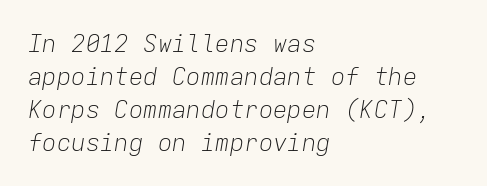
The image shows 24 px text type, italic (leaning right); set left-aligned, normal line spacing (1.37x), normal letter spacing, not underlined.
